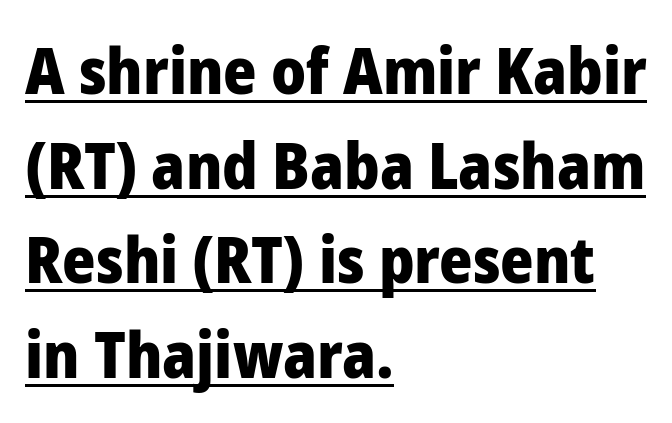
The image shows 64 px heavy sans-serif type, upright; set left-aligned, normal line spacing (1.48x), normal letter spacing, underlined; low stroke contrast and a medium x-height.
